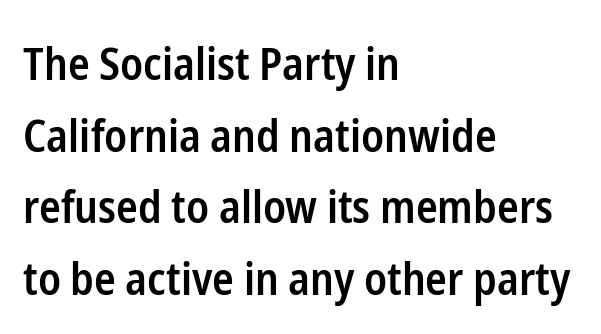
{"serif": "no", "italic": "no", "bold": "semi", "weight": "semibold", "width": "condensed", "stroke_contrast": "low", "x_height": "medium", "monospaced": "no", "underline": "no", "align": "left", "line_spacing": "normal", "line_spacing_ratio": 1.59, "letter_spacing": "normal", "letter_spacing_em": 0.0, "glyph_px": 45}
